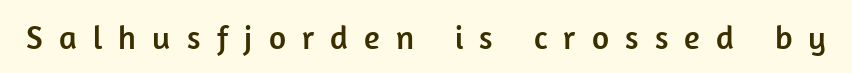
{"serif": "no", "italic": "no", "width": "normal", "stroke_contrast": "low", "x_height": "medium", "monospaced": "no", "underline": "no", "letter_spacing": "wide", "letter_spacing_em": 0.49, "glyph_px": 33}
